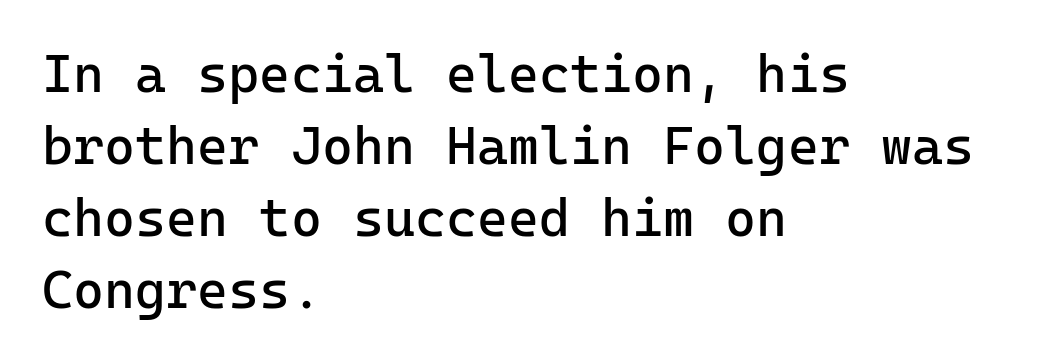
Q: Is the text bold? A: No.
Q: Is the text italic (slanted)? A: No, it is upright.
Q: Is the typeface a serif or a sans-serif typeface? A: Sans-serif.
Q: Is the text underlined? A: No.
Q: How is the paragraph aligned? A: Left-aligned.
Q: Is the spacing between letters normal or unusually wide? A: Normal.
Q: Is the spacing between lines tight, normal or loose? A: Normal.
Q: Width (condensed, normal, or wide)? A: Normal.
Q: Stroke contrast? A: Low.
Q: x-height? A: Medium.
Q: Monospaced? A: Yes.
